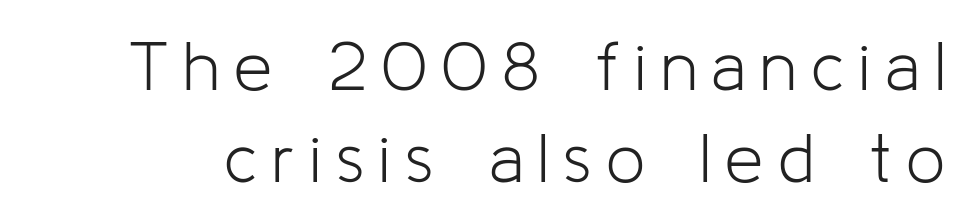
Stroke thickness stays within the range of a standard reading face or lighter. Every character sits straight up, as roman type does. Here the designer chose a conventional face with non-uniform glyph widths. There is plenty of visible air inserted between adjacent glyphs.
